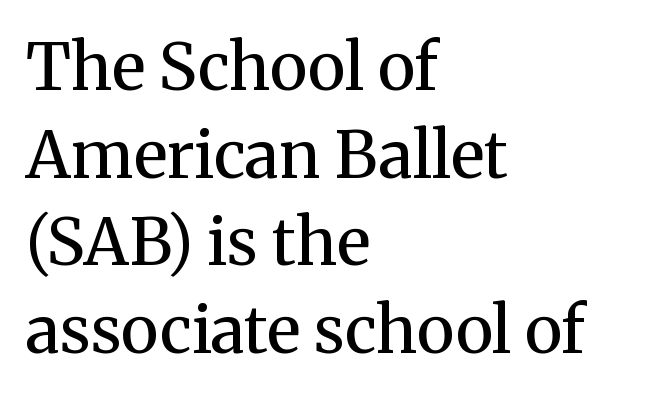
Q: Is the text bold? A: No.
Q: Is the text italic (slanted)? A: No, it is upright.
Q: Is the typeface a serif or a sans-serif typeface? A: Serif.
Q: Is the text underlined? A: No.
Q: How is the paragraph aligned? A: Left-aligned.
Q: Is the spacing between letters normal or unusually wide? A: Normal.
Q: Is the spacing between lines tight, normal or loose? A: Normal.
Q: Width (condensed, normal, or wide)? A: Normal.
Q: Stroke contrast? A: Medium.
Q: x-height? A: Medium.
Q: Monospaced? A: No.
